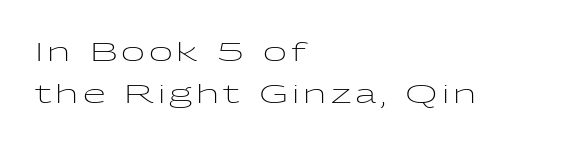
The image shows 26 px text type, upright; set left-aligned, normal line spacing (1.63x), not underlined.
